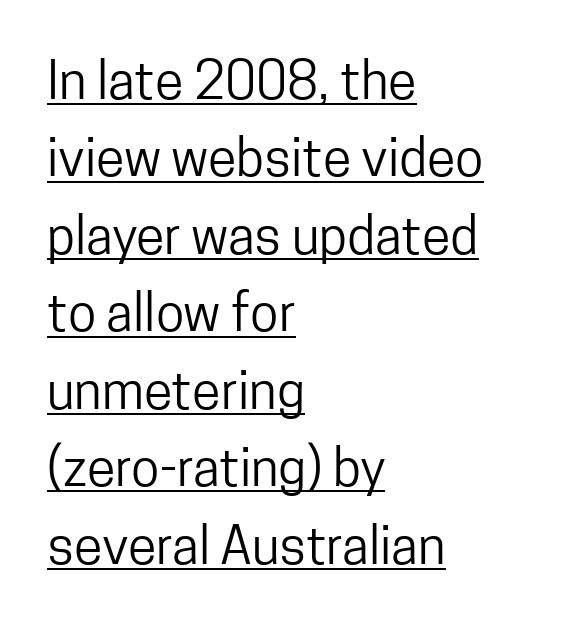
The image shows 52 px regular-weight, condensed sans-serif type, upright; set left-aligned, normal line spacing (1.49x), normal letter spacing, underlined; low stroke contrast and a medium x-height.
